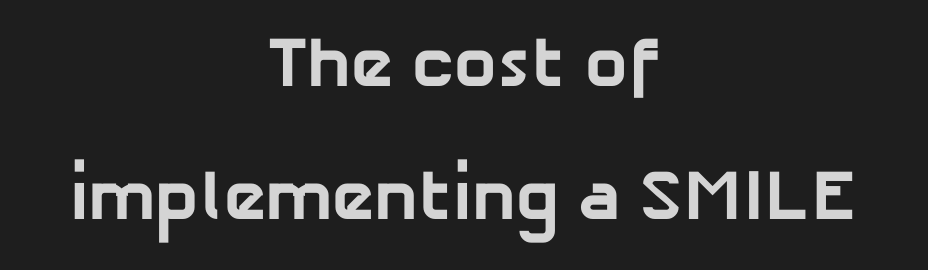
{"serif": "no", "bold": "yes", "weight": "bold", "width": "normal", "stroke_contrast": "low", "x_height": "medium", "monospaced": "no", "underline": "no", "align": "center", "line_spacing_ratio": 1.88, "letter_spacing": "normal", "letter_spacing_em": 0.0, "glyph_px": 71}
